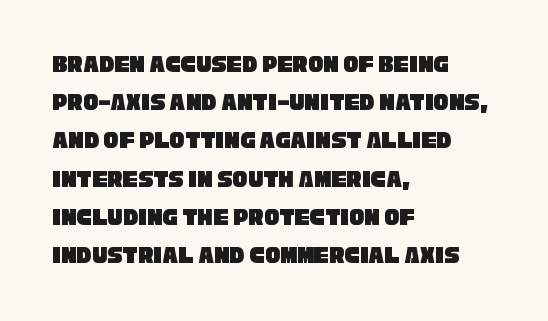
The image shows 25 px text type; set left-aligned, normal line spacing (1.53x), normal letter spacing, not underlined.
